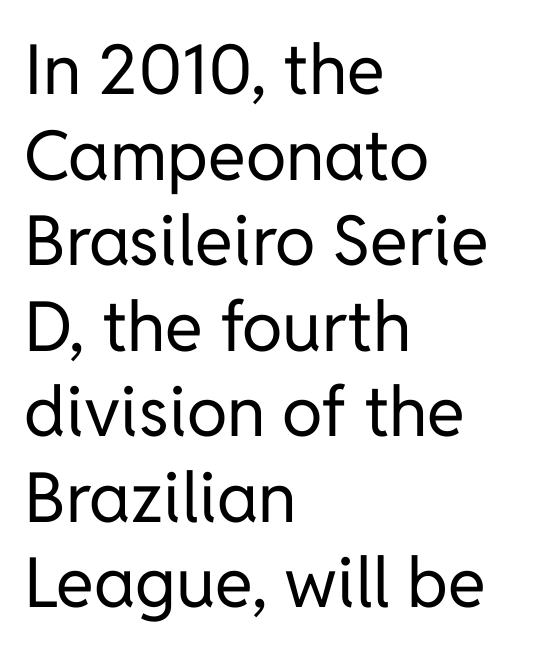
The image shows 69 px regular-weight sans-serif type, upright; set left-aligned, line spacing 1.24x, normal letter spacing, not underlined; low stroke contrast and a medium x-height.
